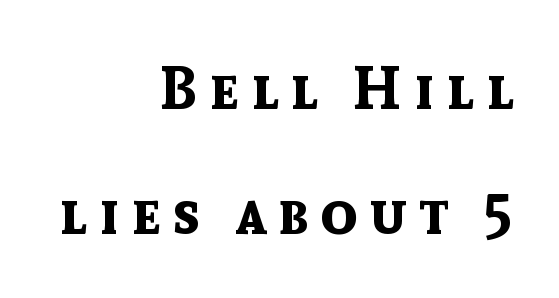
The image shows 60 px bold sans-serif type, upright; set right-aligned, loose line spacing (2.09x), unusually wide letter spacing (+0.2 em), not underlined; a medium x-height.
